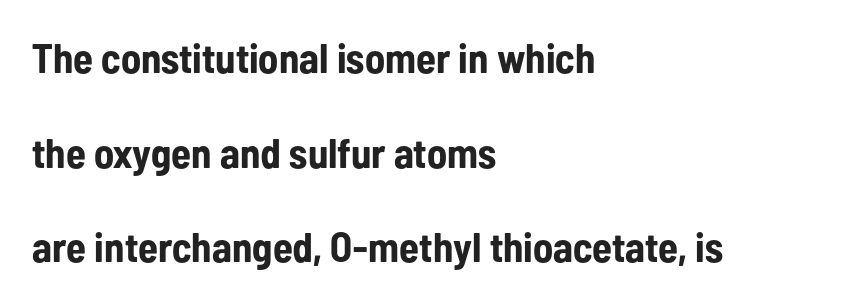
{"serif": "no", "italic": "no", "bold": "yes", "weight": "bold", "width": "condensed", "stroke_contrast": "low", "x_height": "medium", "monospaced": "no", "underline": "no", "align": "left", "line_spacing": "loose", "line_spacing_ratio": 2.31, "letter_spacing": "normal", "letter_spacing_em": 0.0, "glyph_px": 41}
